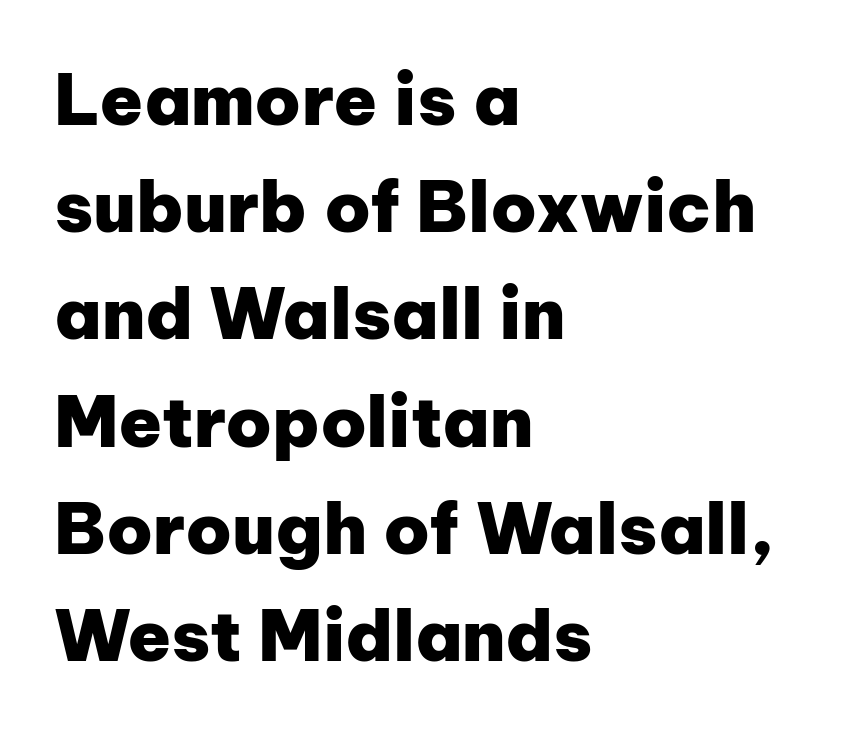
Q: Is the text bold? A: Yes.
Q: Is the text italic (slanted)? A: No, it is upright.
Q: Is the typeface a serif or a sans-serif typeface? A: Sans-serif.
Q: Is the text underlined? A: No.
Q: How is the paragraph aligned? A: Left-aligned.
Q: Is the spacing between letters normal or unusually wide? A: Normal.
Q: Is the spacing between lines tight, normal or loose? A: Normal.
Q: Width (condensed, normal, or wide)? A: Normal.
Q: Stroke contrast? A: Low.
Q: x-height? A: Medium.
Q: Monospaced? A: No.
